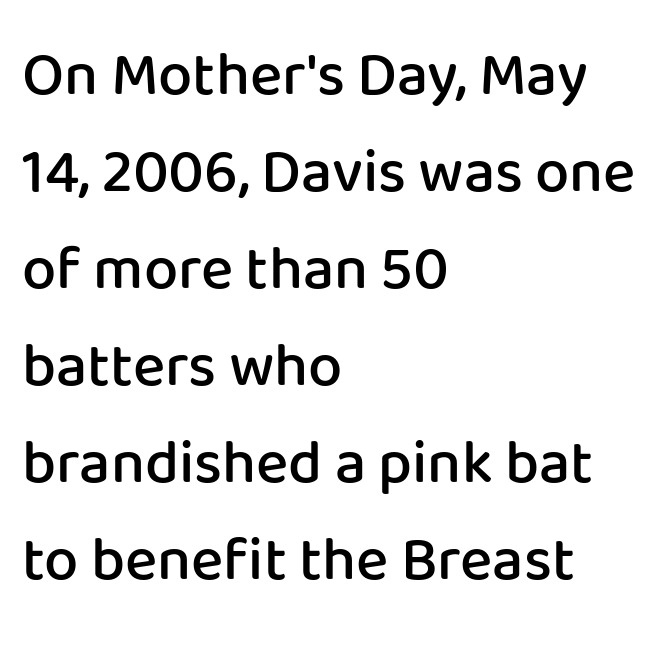
{"serif": "no", "italic": "no", "bold": "semi", "weight": "semibold", "width": "normal", "stroke_contrast": "low", "x_height": "medium", "monospaced": "no", "underline": "no", "align": "left", "line_spacing": "normal", "line_spacing_ratio": 1.59, "letter_spacing": "normal", "letter_spacing_em": 0.0, "glyph_px": 61}
